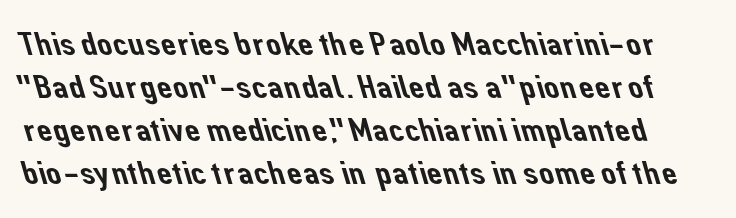
The image shows 34 px sans-serif type; set normal line spacing (1.26x), normal letter spacing, not underlined; low stroke contrast and a medium x-height.
